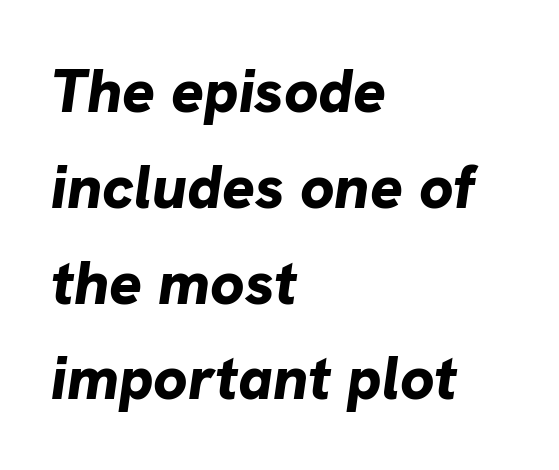
{"italic": "yes", "lean": "right", "slant_degrees": 8, "bold": "yes", "weight": "bold", "width": "normal", "stroke_contrast": "low", "x_height": "medium", "monospaced": "no", "underline": "no", "align": "left", "line_spacing": "normal", "line_spacing_ratio": 1.57, "letter_spacing": "normal", "letter_spacing_em": 0.0, "glyph_px": 61}
